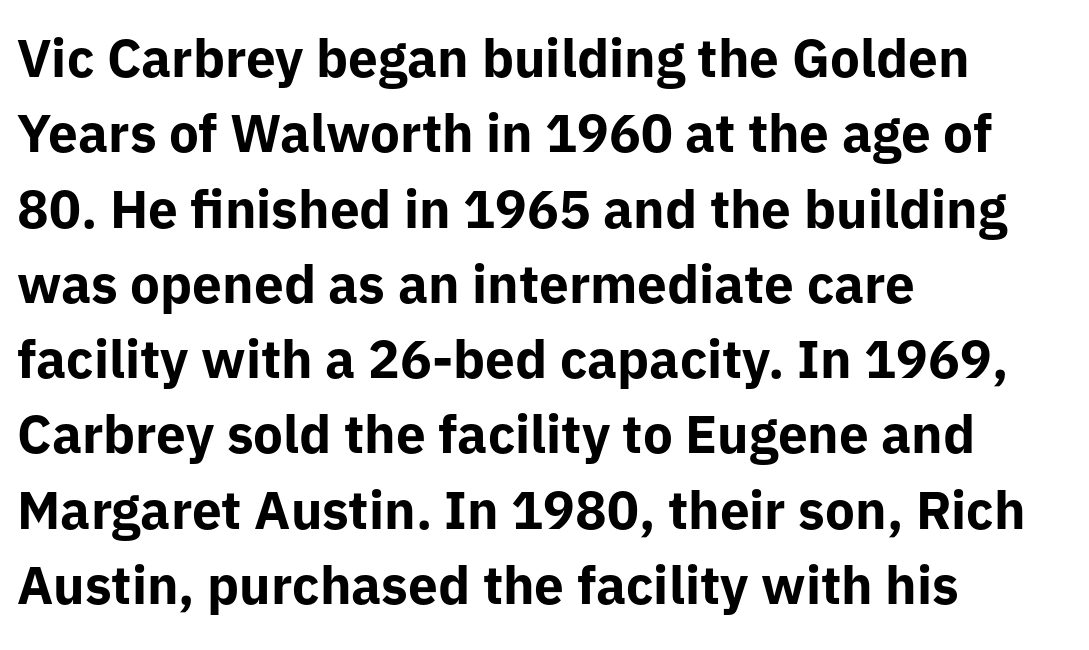
Does the leading feel generous? No, just average. Rule under the text: the space is simply empty. The letters advance in unequal steps, a hallmark of proportional type. You can tell it's not italic because the verticals are truly vertical. Examine the stroke ends and you'll find no serifs.
